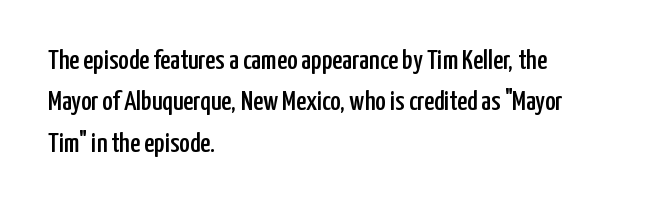
The image shows 28 px condensed sans-serif type, upright; set left-aligned, normal line spacing (1.48x), normal letter spacing, not underlined; low stroke contrast and a medium x-height.
